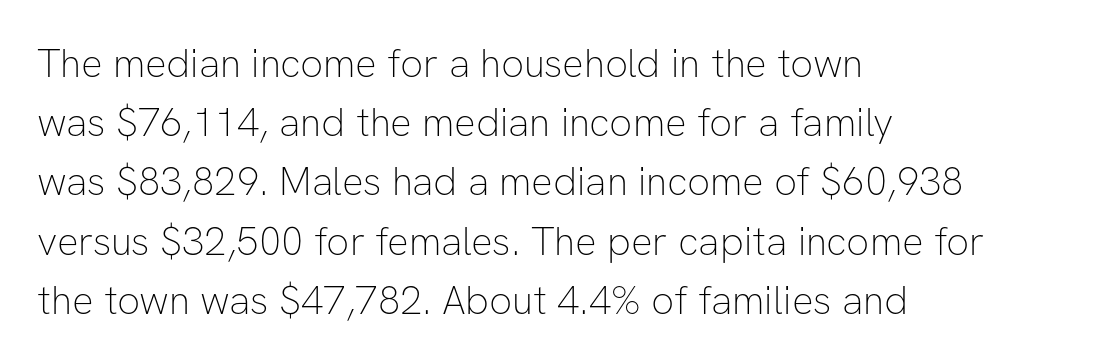
The image shows 40 px thin sans-serif type, upright; set left-aligned, normal line spacing (1.48x), normal letter spacing, not underlined; low stroke contrast and a medium x-height.
